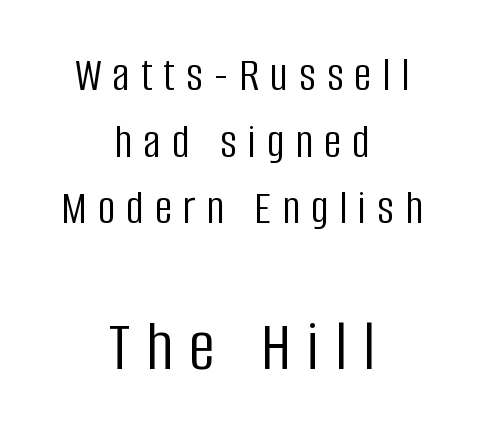
The more generous point size was reserved for the lower chunk. The letters advance in unequal steps, a hallmark of proportional type. Stems here are at most as thick as an everyday book face. A typesetter would call this heavily tracked-out type. The font family rendered here belongs to the sans-serif group. Quick note: underline off.
